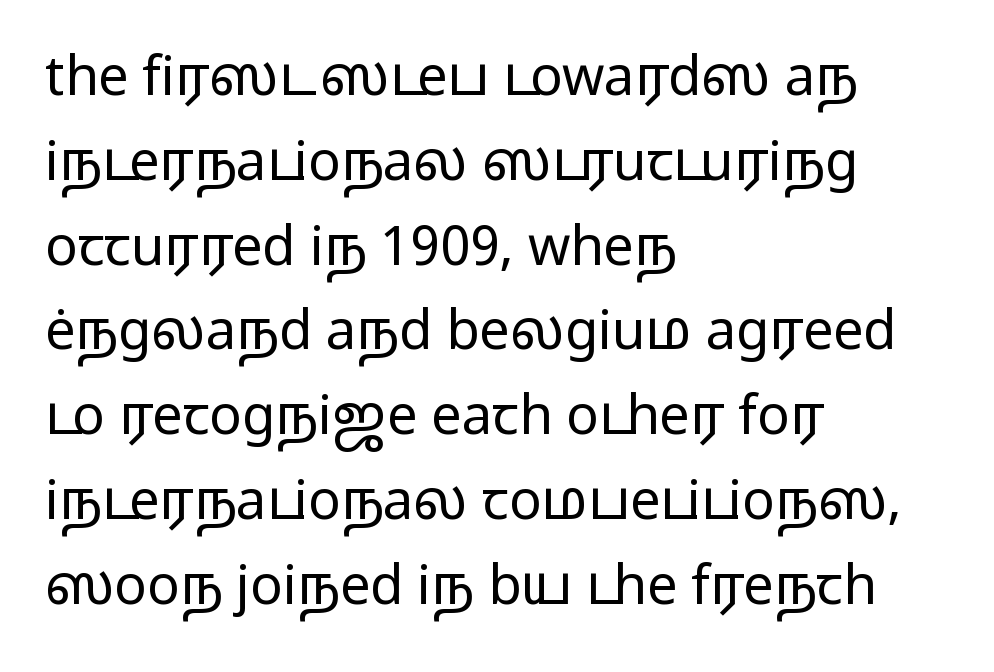
Each letter keeps its own natural width here, so spacing adapts to shape. Layout note: lines flush left. I'd call this a sans setting — the letters go barefoot. Students, note that the glyphs here touch the page at normal intervals.
